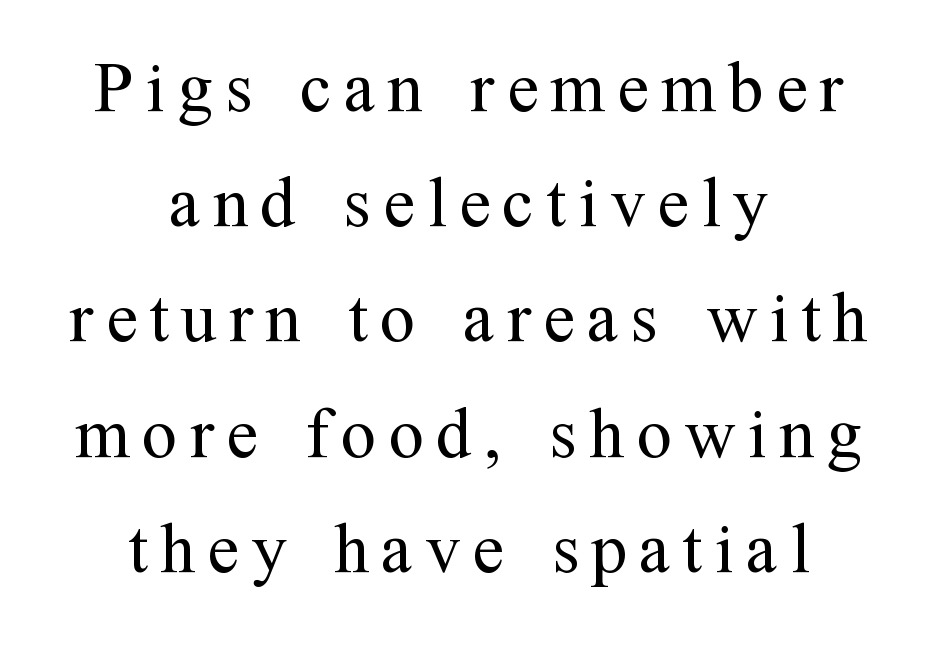
The image shows 72 px regular-weight serif type, upright; set centered, normal line spacing (1.6x), not underlined; medium stroke contrast and a medium x-height.
